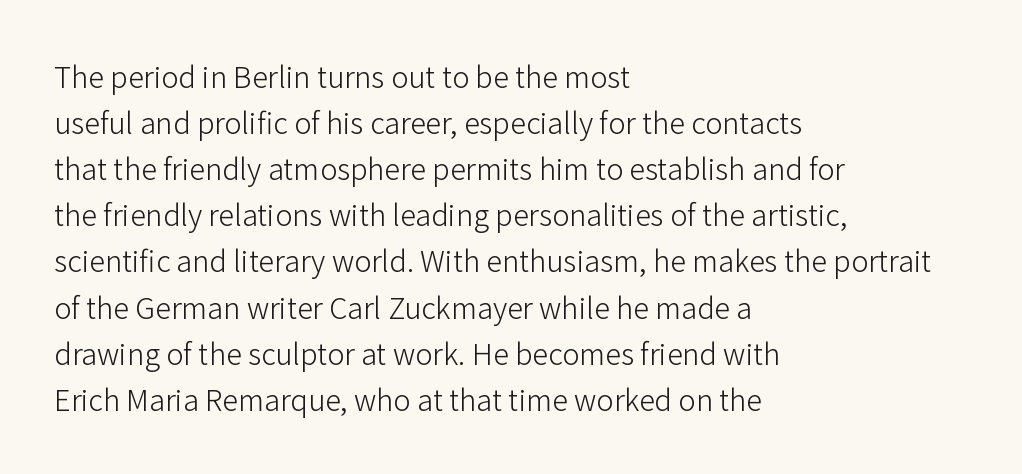
Q: Is the text bold? A: No.
Q: Is the text italic (slanted)? A: No, it is upright.
Q: Is the typeface a serif or a sans-serif typeface? A: Sans-serif.
Q: Is the text underlined? A: No.
Q: How is the paragraph aligned? A: Left-aligned.
Q: Is the spacing between letters normal or unusually wide? A: Normal.
Q: Is the spacing between lines tight, normal or loose? A: Normal.
Q: Width (condensed, normal, or wide)? A: Normal.
Q: Stroke contrast? A: Low.
Q: x-height? A: Medium.
Q: Monospaced? A: No.
